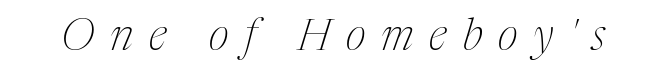
The face used here is proportionally spaced, like ordinary book or web type. The space beneath each line is pristine and unruled. Weight: regular or lighter. The lettering tilts uniformly, giving the passage an italic look.
